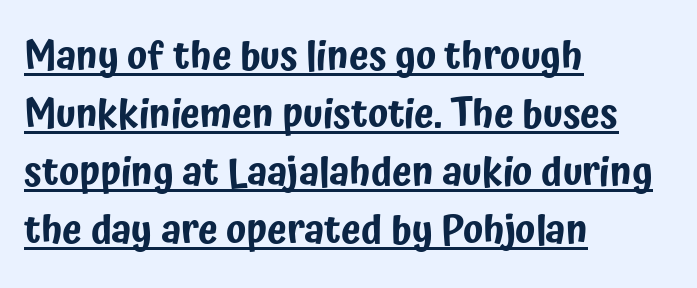
The image shows 40 px condensed sans-serif type, upright; set left-aligned, normal line spacing (1.45x), normal letter spacing, underlined; low stroke contrast and a medium x-height.
